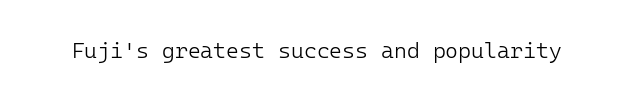
The space directly below the letters is spotless. Quick note: not italic, upright. The line texture is even and compact thanks to regular tracking. These glyphs show unthickened strokes, regular width or finer.
